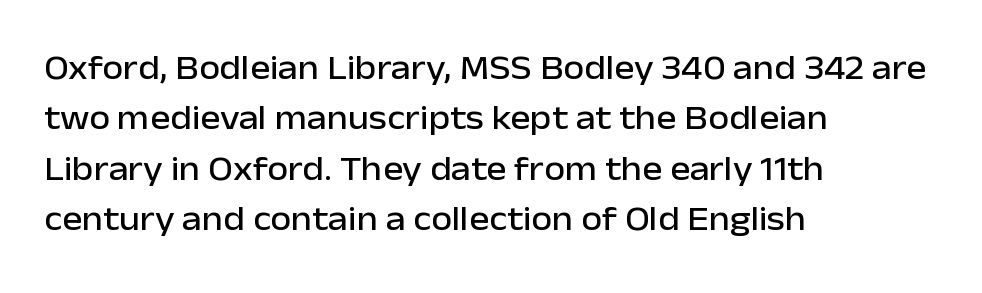
The glyphs in this specimen are sans serif. These lines stack with their left ends in a neat column. Clear beneath every line of the passage. This is roman type, the default non-slanted kind.
